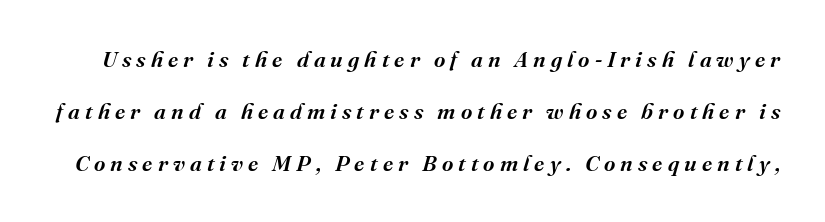
The image shows 22 px text type, italic (leaning right); set loose line spacing (2.36x), unusually wide letter spacing (+0.23 em), not underlined.
